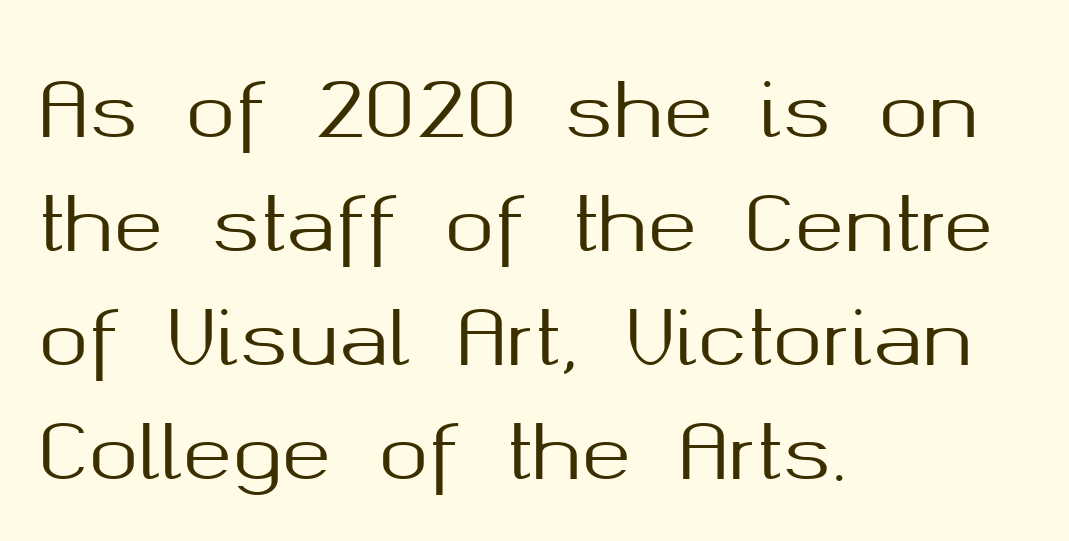
The image shows 75 px sans-serif type, upright; set left-aligned, normal line spacing (1.52x), normal letter spacing, not underlined; medium stroke contrast and a medium x-height.
